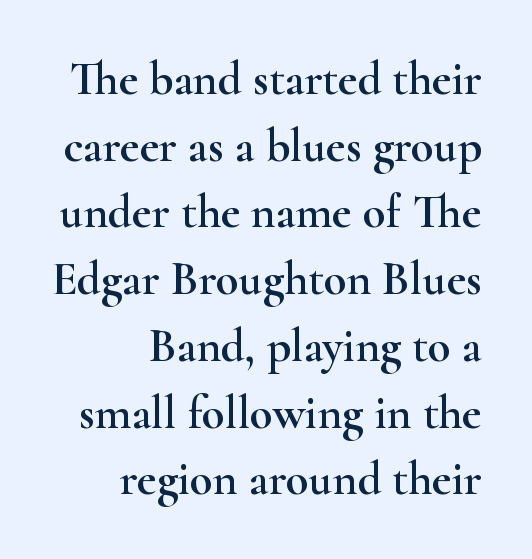
{"serif": "yes", "italic": "no", "width": "wide", "stroke_contrast": "high", "x_height": "small", "monospaced": "no", "underline": "no", "align": "right", "line_spacing": "normal", "line_spacing_ratio": 1.42, "letter_spacing": "normal", "letter_spacing_em": 0.0, "glyph_px": 47}
